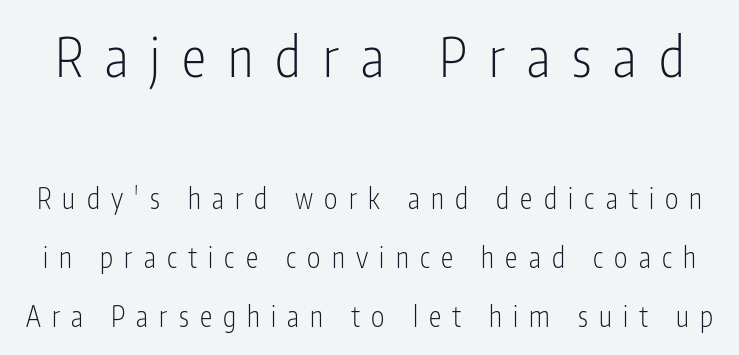
{"serif": "no", "italic": "no", "bold": "no", "weight": "light", "width": "condensed", "stroke_contrast": "low", "x_height": "medium", "monospaced": "no", "underline": "no", "line_spacing": "loose", "line_spacing_ratio": 2.11, "letter_spacing": "wide", "letter_spacing_em": 0.4, "larger_block": "first", "size_ratio": 1.96, "glyph_px": 55}
